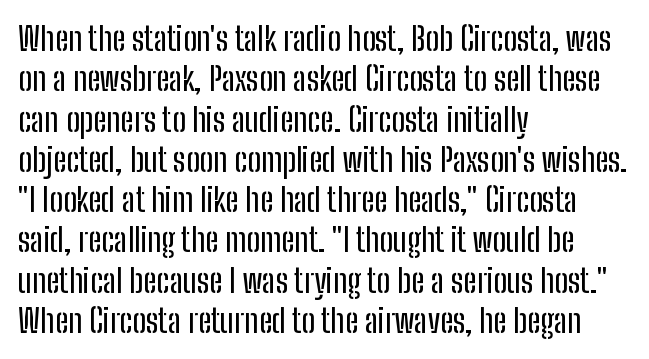
Q: Is the text italic (slanted)? A: No, it is upright.
Q: Is the typeface a serif or a sans-serif typeface? A: Sans-serif.
Q: Is the text underlined? A: No.
Q: How is the paragraph aligned? A: Left-aligned.
Q: Is the spacing between letters normal or unusually wide? A: Normal.
Q: Width (condensed, normal, or wide)? A: Condensed.
Q: Stroke contrast? A: Low.
Q: x-height? A: Medium.
Q: Monospaced? A: No.
